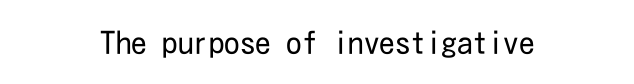
The image shows 31 px regular-weight, condensed sans-serif type, upright; set centered, normal letter spacing, not underlined; low stroke contrast and a medium x-height.
